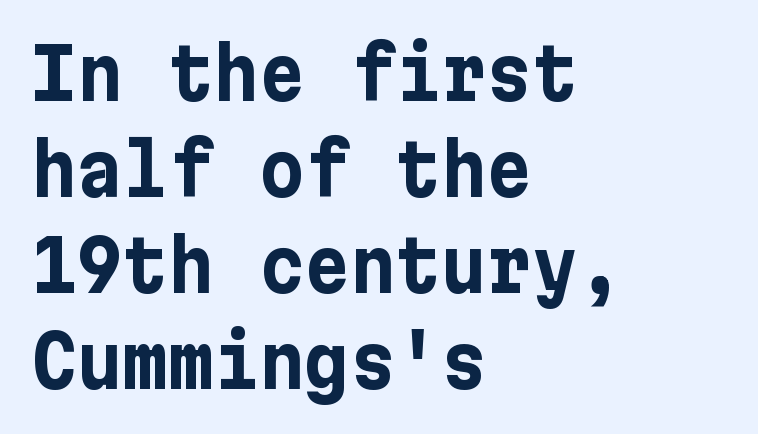
Is there any slant? The stems are plumb. Observe the ordinary spacing: letters are neighbours, not strangers. The strip under each line holds only bare page. Heavy, bold letterforms. The ragged edge is on the right, which tells us the setting is flush left.
